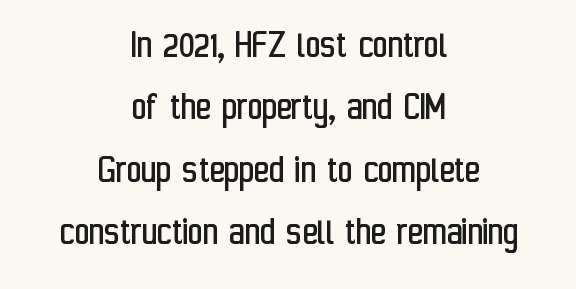
Q: Is the text bold? A: No.
Q: Is the text italic (slanted)? A: No, it is upright.
Q: Is the typeface a serif or a sans-serif typeface? A: Sans-serif.
Q: Is the text underlined? A: No.
Q: How is the paragraph aligned? A: Centered.
Q: Is the spacing between letters normal or unusually wide? A: Normal.
Q: Is the spacing between lines tight, normal or loose? A: Normal.
Q: Width (condensed, normal, or wide)? A: Condensed.
Q: Stroke contrast? A: Low.
Q: x-height? A: Medium.
Q: Monospaced? A: No.
